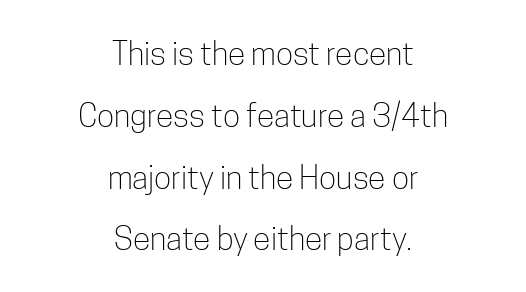
Q: Is the text bold? A: No.
Q: Is the text italic (slanted)? A: No, it is upright.
Q: Is the typeface a serif or a sans-serif typeface? A: Sans-serif.
Q: Is the text underlined? A: No.
Q: How is the paragraph aligned? A: Centered.
Q: Is the spacing between letters normal or unusually wide? A: Normal.
Q: Is the spacing between lines tight, normal or loose? A: Loose.
Q: Width (condensed, normal, or wide)? A: Condensed.
Q: Stroke contrast? A: Low.
Q: x-height? A: Medium.
Q: Monospaced? A: No.
